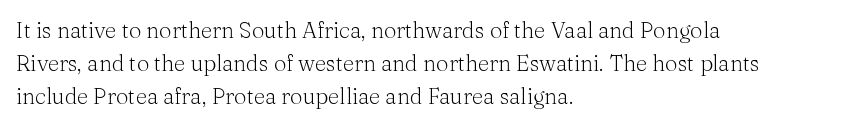
Q: Is the text bold? A: No.
Q: Is the text italic (slanted)? A: No, it is upright.
Q: Is the text underlined? A: No.
Q: How is the paragraph aligned? A: Left-aligned.
Q: Is the spacing between letters normal or unusually wide? A: Normal.
Q: Is the spacing between lines tight, normal or loose? A: Normal.
